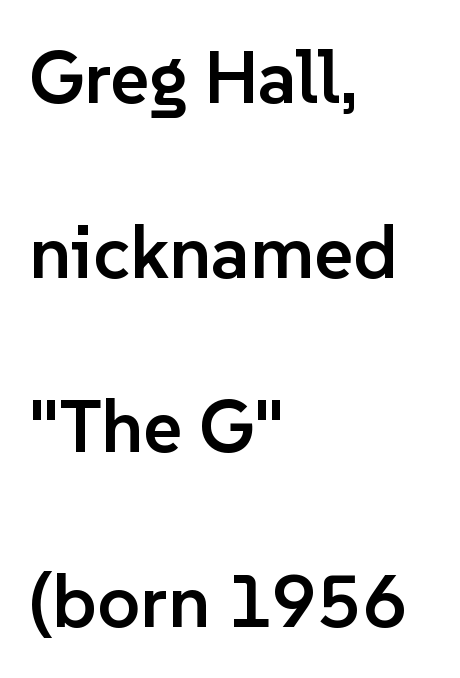
Posture: upright roman. You could not count columns in this text — the font is proportionally spaced. Loosely led — the rows are spread out. Where is the straight margin? On the left.
